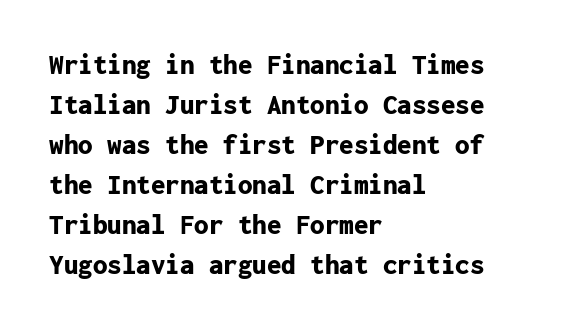
Every character here occupies the same horizontal width, giving the sample a typewriter-like rhythm. Caption: standard tracking, unaltered. A dark, heavy texture on the line: the type is bold. A typesetter would call this leading conventional body-copy spacing.
